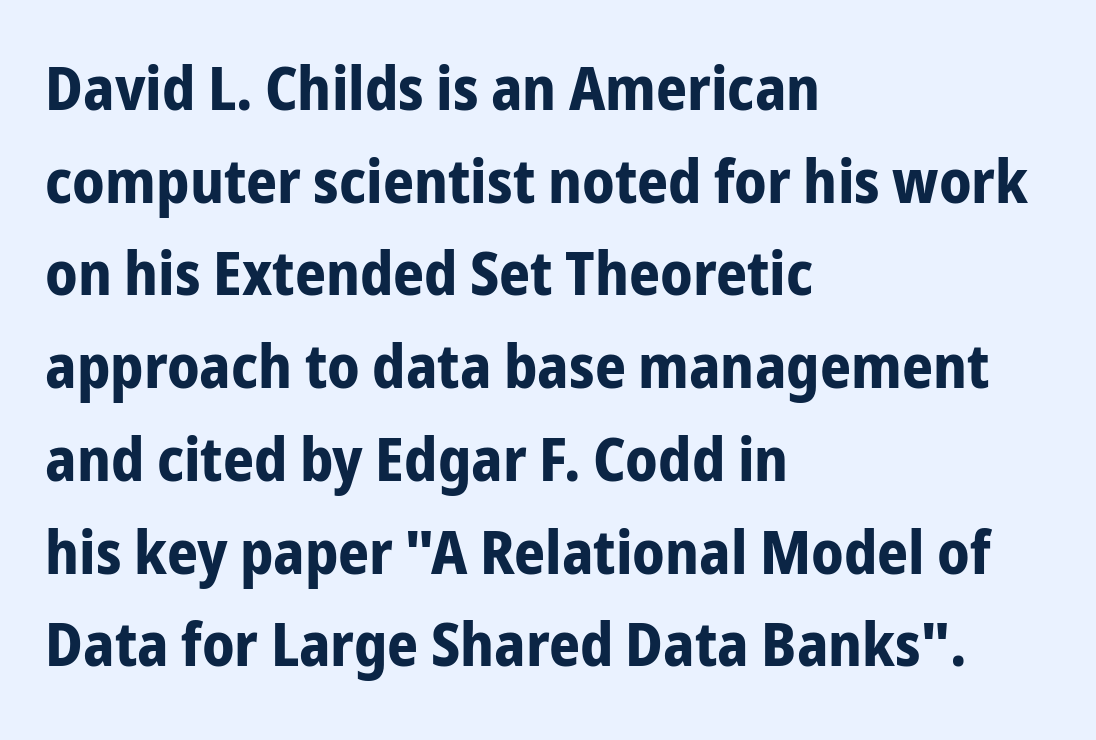
Compared with typical body copy, the letter spacing here is the same. The text was rendered using a sans face with plain stroke endings. Emphasis by weight is at full strength: bold. Spacing verdict: proportional, widths tailored to each character.
